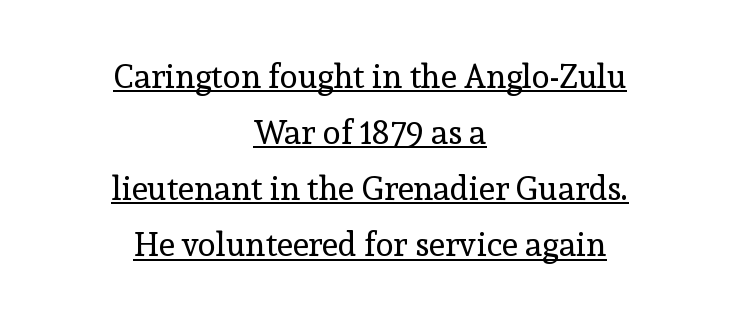
Successive baselines arrive at the customary interval. I'd call this a serif setting — the letters wear small feet. Underline: present. The letters sit at their default tracking, neither squeezed nor spread. These glyphs show unthickened strokes, regular width or finer.
